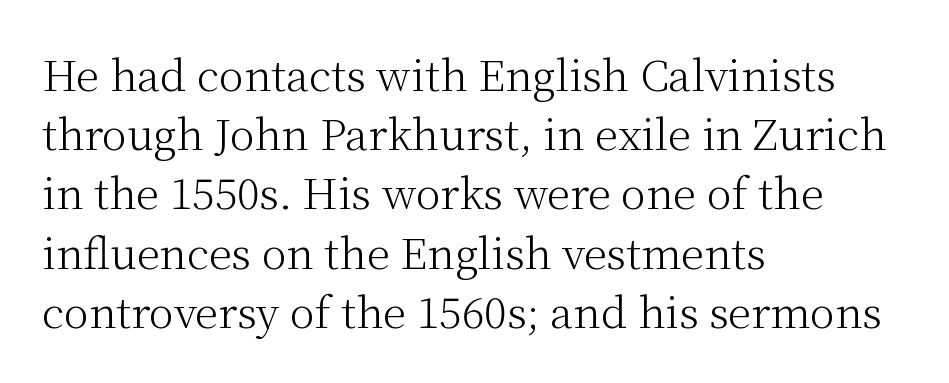
{"serif": "yes", "italic": "no", "bold": "no", "weight": "light", "width": "normal", "stroke_contrast": "medium", "x_height": "medium", "monospaced": "no", "underline": "no", "align": "left", "line_spacing": "normal", "line_spacing_ratio": 1.41, "letter_spacing": "normal", "letter_spacing_em": 0.0, "glyph_px": 42}
